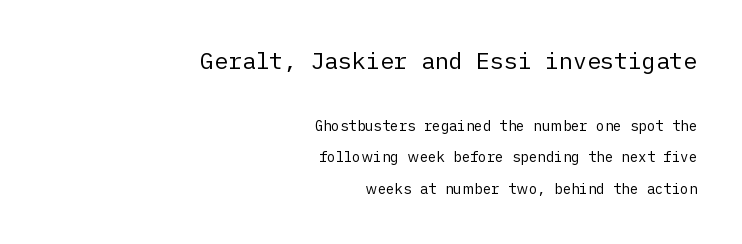
{"italic": "no", "bold": "no", "underline": "no", "align": "right", "line_spacing": "loose", "line_spacing_ratio": 2.27, "letter_spacing": "normal", "letter_spacing_em": 0.0, "larger_block": "first", "size_ratio": 1.64, "glyph_px": 23}
